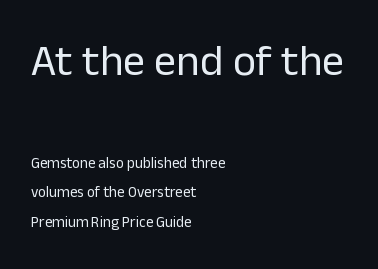
Q: Is the text bold? A: No.
Q: Is the text italic (slanted)? A: No, it is upright.
Q: Is the typeface a serif or a sans-serif typeface? A: Sans-serif.
Q: Is the text underlined? A: No.
Q: How is the paragraph aligned? A: Left-aligned.
Q: Is the spacing between letters normal or unusually wide? A: Normal.
Q: Is the spacing between lines tight, normal or loose? A: Loose.
Q: Which block of text is set in a larger size, the first (top) or the second (bottom)? A: The first (top) one.
Q: Width (condensed, normal, or wide)? A: Normal.
Q: Stroke contrast? A: Low.
Q: x-height? A: Medium.
Q: Monospaced? A: No.
